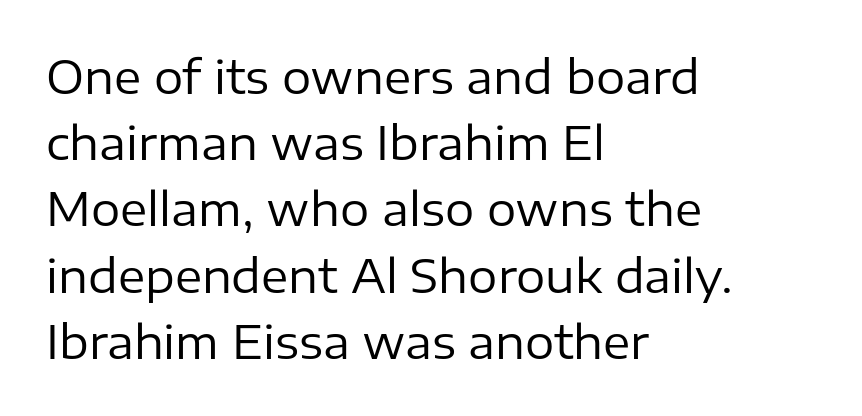
Q: Is the text bold? A: No.
Q: Is the text italic (slanted)? A: No, it is upright.
Q: Is the typeface a serif or a sans-serif typeface? A: Sans-serif.
Q: Is the text underlined? A: No.
Q: How is the paragraph aligned? A: Left-aligned.
Q: Is the spacing between letters normal or unusually wide? A: Normal.
Q: Is the spacing between lines tight, normal or loose? A: Normal.
Q: Width (condensed, normal, or wide)? A: Normal.
Q: Stroke contrast? A: Low.
Q: x-height? A: Medium.
Q: Monospaced? A: No.
